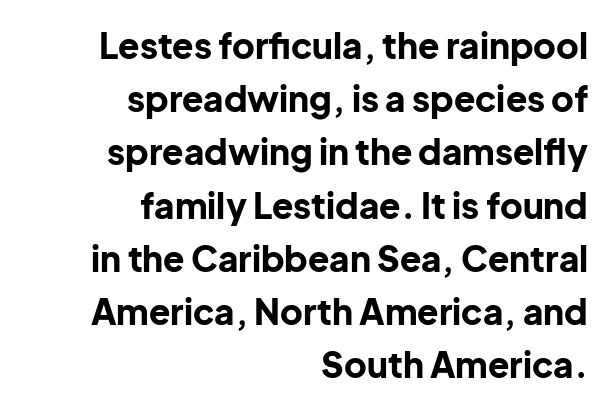
Q: Is the text bold? A: Yes.
Q: Is the text italic (slanted)? A: No, it is upright.
Q: Is the typeface a serif or a sans-serif typeface? A: Sans-serif.
Q: Is the text underlined? A: No.
Q: How is the paragraph aligned? A: Right-aligned.
Q: Is the spacing between letters normal or unusually wide? A: Normal.
Q: Is the spacing between lines tight, normal or loose? A: Normal.
Q: Width (condensed, normal, or wide)? A: Normal.
Q: Stroke contrast? A: Low.
Q: x-height? A: Medium.
Q: Monospaced? A: No.
